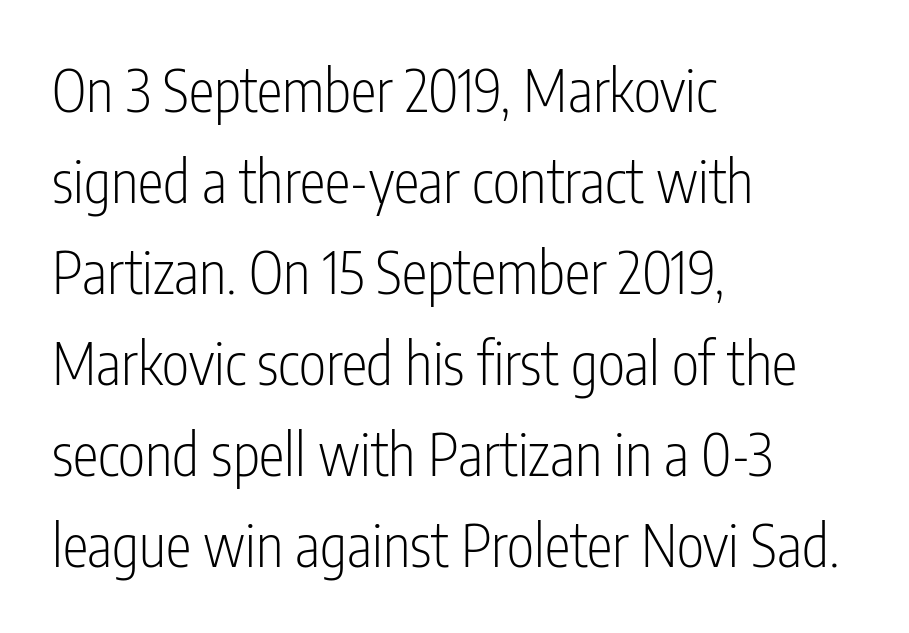
Q: Is the text bold? A: No.
Q: Is the text italic (slanted)? A: No, it is upright.
Q: Is the typeface a serif or a sans-serif typeface? A: Sans-serif.
Q: Is the text underlined? A: No.
Q: How is the paragraph aligned? A: Left-aligned.
Q: Is the spacing between letters normal or unusually wide? A: Normal.
Q: Is the spacing between lines tight, normal or loose? A: Normal.
Q: Width (condensed, normal, or wide)? A: Condensed.
Q: Stroke contrast? A: Low.
Q: x-height? A: Medium.
Q: Monospaced? A: No.
